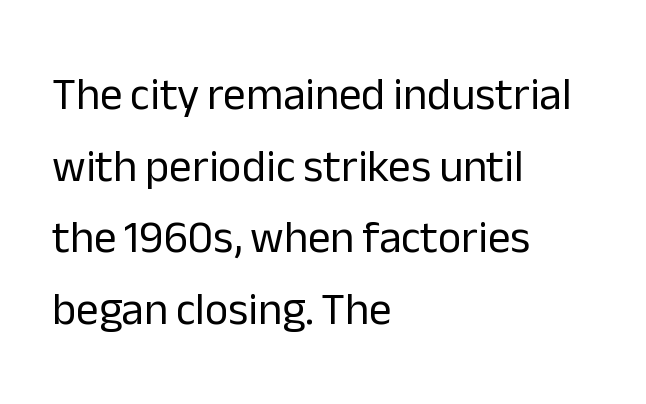
Q: Is the text bold? A: No.
Q: Is the text italic (slanted)? A: No, it is upright.
Q: Is the typeface a serif or a sans-serif typeface? A: Sans-serif.
Q: Is the text underlined? A: No.
Q: How is the paragraph aligned? A: Left-aligned.
Q: Is the spacing between letters normal or unusually wide? A: Normal.
Q: Is the spacing between lines tight, normal or loose? A: Normal.
Q: Width (condensed, normal, or wide)? A: Normal.
Q: Stroke contrast? A: Low.
Q: x-height? A: Medium.
Q: Monospaced? A: No.
